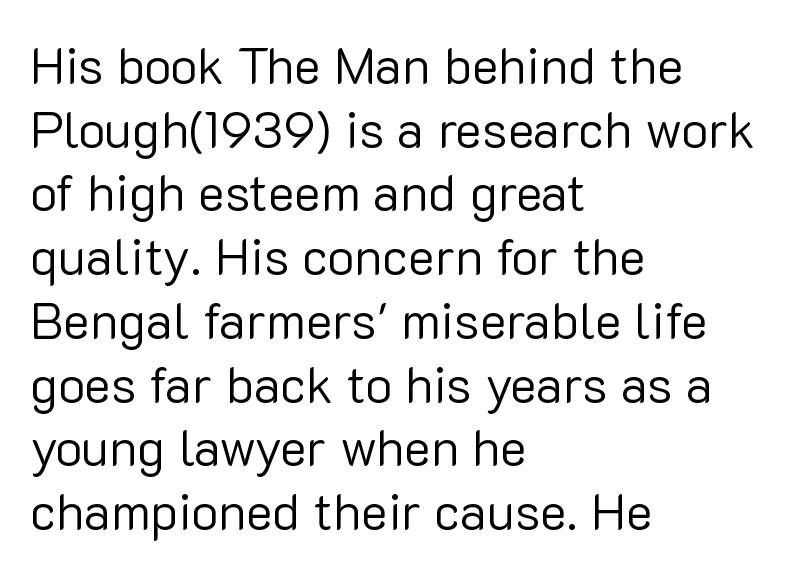
Q: Is the text bold? A: No.
Q: Is the text italic (slanted)? A: No, it is upright.
Q: Is the typeface a serif or a sans-serif typeface? A: Sans-serif.
Q: Is the text underlined? A: No.
Q: How is the paragraph aligned? A: Left-aligned.
Q: Is the spacing between letters normal or unusually wide? A: Normal.
Q: Is the spacing between lines tight, normal or loose? A: Normal.
Q: Width (condensed, normal, or wide)? A: Normal.
Q: Stroke contrast? A: Low.
Q: x-height? A: Medium.
Q: Monospaced? A: No.
